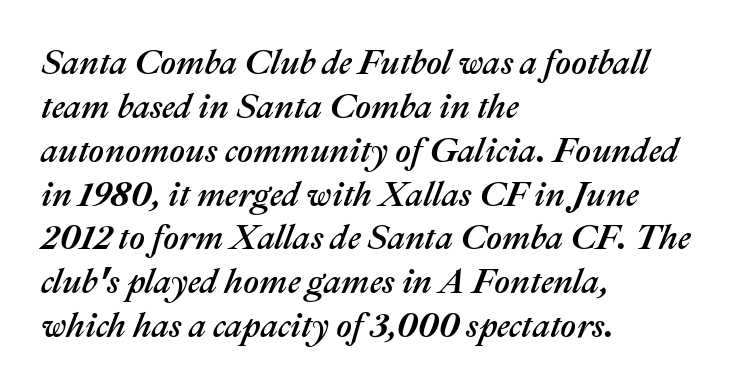
The image shows 34 px text type, italic (leaning right); set left-aligned, normal line spacing (1.29x), normal letter spacing, not underlined; medium stroke contrast and a medium x-height.
